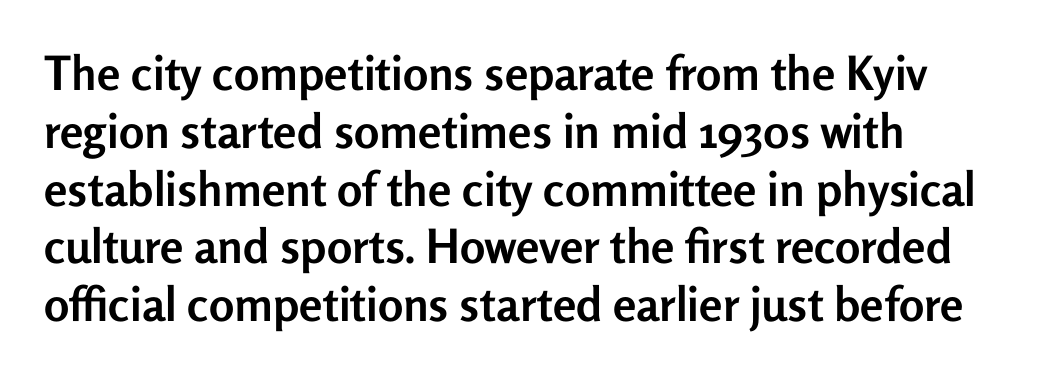
Q: Is the text bold? A: Yes.
Q: Is the text italic (slanted)? A: No, it is upright.
Q: Is the typeface a serif or a sans-serif typeface? A: Sans-serif.
Q: Is the text underlined? A: No.
Q: How is the paragraph aligned? A: Left-aligned.
Q: Is the spacing between letters normal or unusually wide? A: Normal.
Q: Width (condensed, normal, or wide)? A: Normal.
Q: Stroke contrast? A: Low.
Q: x-height? A: Medium.
Q: Monospaced? A: No.
